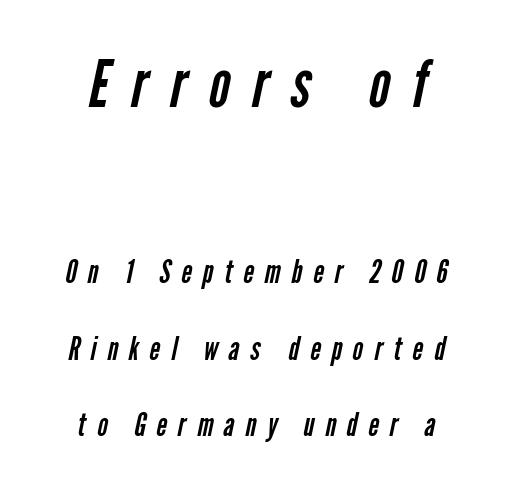
{"serif": "no", "bold": "no", "weight": "regular", "width": "condensed", "stroke_contrast": "low", "x_height": "medium", "monospaced": "no", "underline": "no", "line_spacing": "loose", "line_spacing_ratio": 2.39, "letter_spacing": "wide", "letter_spacing_em": 0.34, "larger_block": "first", "size_ratio": 2.03, "glyph_px": 65}
